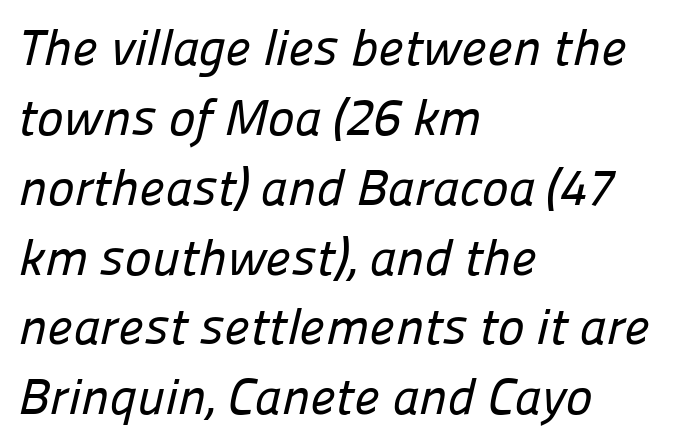
The image shows 51 px sans-serif type; set left-aligned, normal line spacing (1.37x), normal letter spacing, not underlined; low stroke contrast and a medium x-height.
